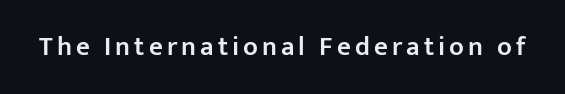
The image shows 27 px text type, upright; set not underlined.
